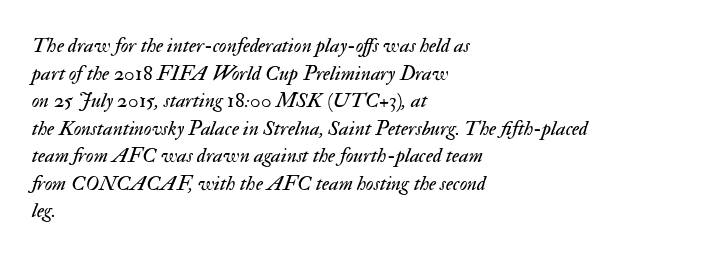
Summary of weight: not heavy and not bold. The whole block is typeset with a tilt. Underline: absent. Look at the tracking — it's just the regular setting, nothing added. Line beginnings align vertically; line endings do not.
